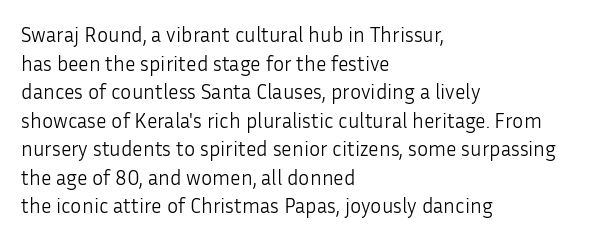
Line beginnings align vertically; line endings do not. Whoever set this chose a conventional vertical rhythm. Stroke mass is kept to a normal reading level or below. Nobody touched the tracking dial on this one.
